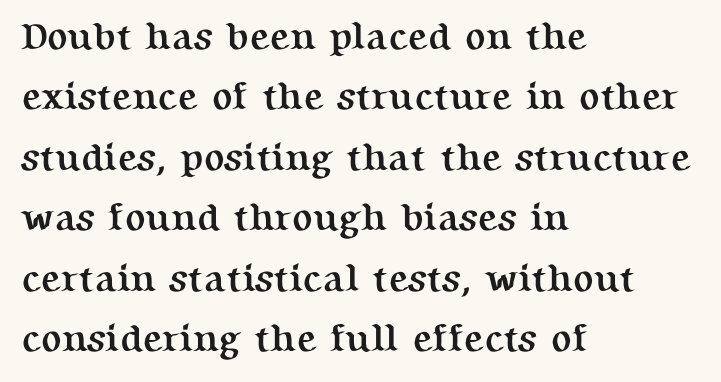
{"serif": "yes", "italic": "no", "bold": "yes", "weight": "semibold", "width": "normal", "stroke_contrast": "medium", "x_height": "medium", "monospaced": "no", "underline": "no", "align": "left", "line_spacing": "normal", "line_spacing_ratio": 1.59, "letter_spacing": "normal", "letter_spacing_em": 0.0, "glyph_px": 38}
